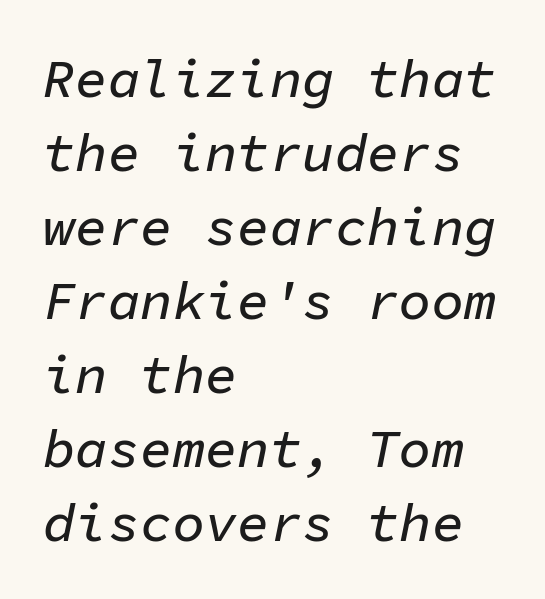
Q: Is the text italic (slanted)? A: Yes, it leans right by about 11 degrees.
Q: Is the text underlined? A: No.
Q: How is the paragraph aligned? A: Left-aligned.
Q: Is the spacing between letters normal or unusually wide? A: Normal.
Q: Is the spacing between lines tight, normal or loose? A: Normal.
Q: Width (condensed, normal, or wide)? A: Normal.
Q: Stroke contrast? A: Low.
Q: x-height? A: Medium.
Q: Monospaced? A: Yes.
